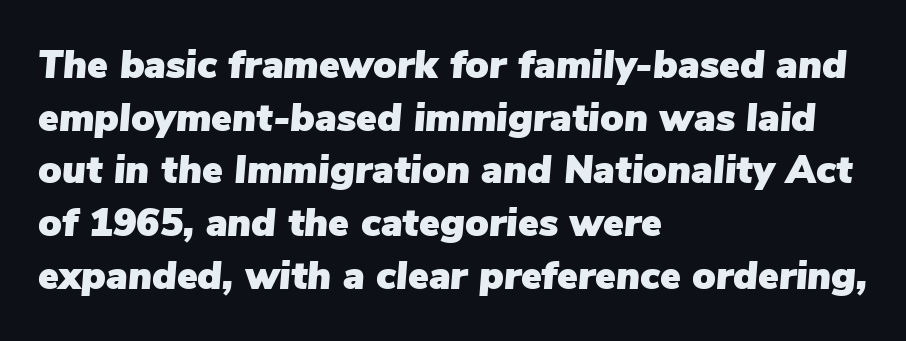
You could not count columns in this text — the font is proportionally spaced. Designer's note — italics engaged. Does extra space separate the letters? No, they use regular spacing. Line starts are locked; line ends wander.
